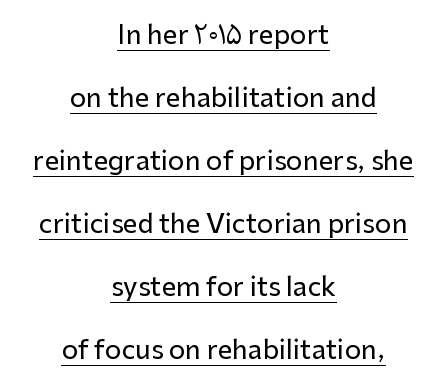
A typesetter would call this zero additional tracking. Honestly, the rows look like they've been pulled way apart. In terms of posture, this sample is upright. These lines are centered, leaving both edges ragged. Beneath each row of characters lies a ruled line.
